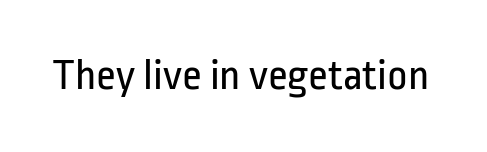
Q: Is the text bold? A: No.
Q: Is the text italic (slanted)? A: No, it is upright.
Q: Is the typeface a serif or a sans-serif typeface? A: Sans-serif.
Q: Is the text underlined? A: No.
Q: Is the spacing between letters normal or unusually wide? A: Normal.
Q: Width (condensed, normal, or wide)? A: Condensed.
Q: Stroke contrast? A: Low.
Q: x-height? A: Medium.
Q: Monospaced? A: No.
